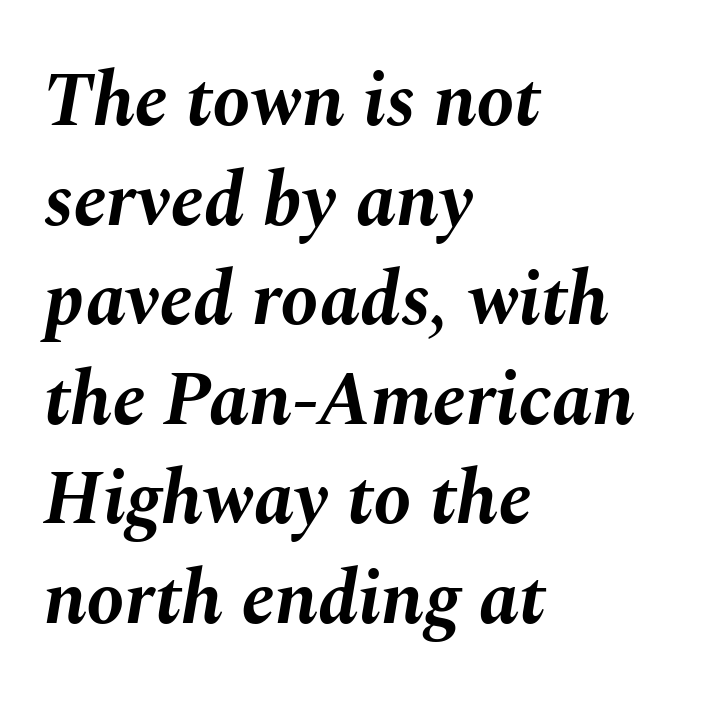
The image shows 76 px bold type, italic (leaning right); set left-aligned, normal line spacing (1.31x), normal letter spacing, not underlined; medium stroke contrast and a medium x-height.
